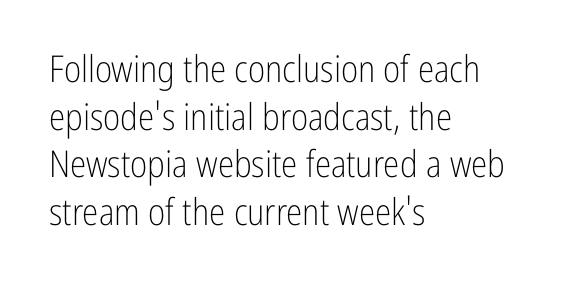
The image shows 37 px light, condensed sans-serif type, upright; set left-aligned, normal line spacing (1.29x), normal letter spacing, not underlined; low stroke contrast and a medium x-height.
